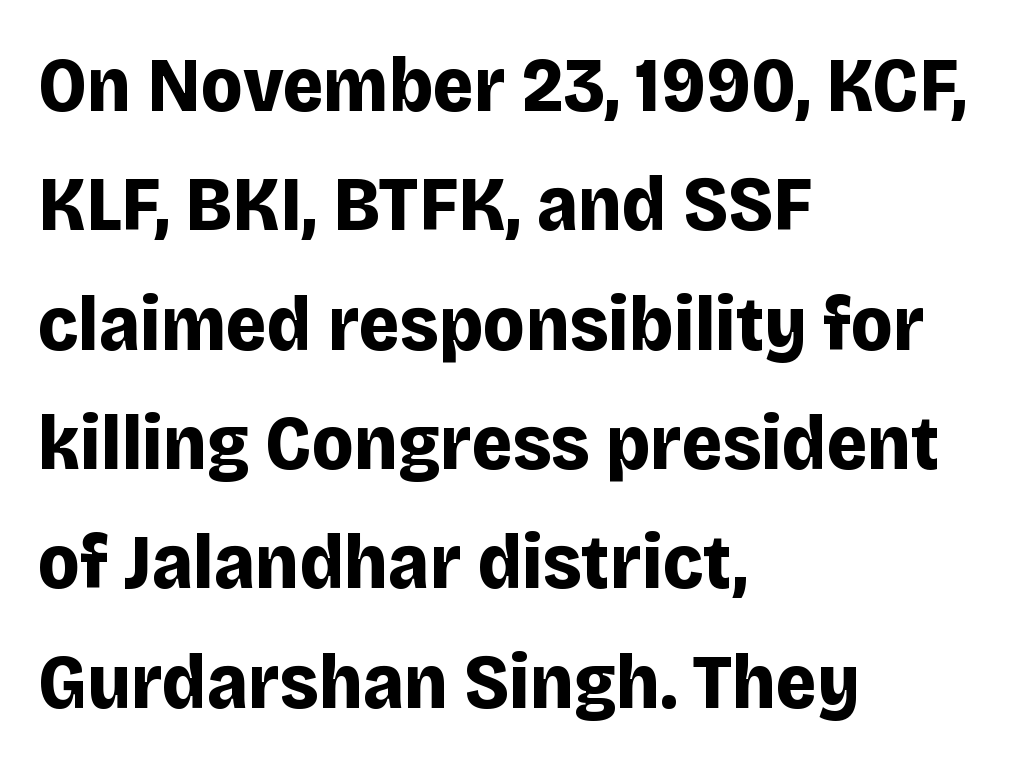
{"serif": "no", "italic": "no", "bold": "yes", "weight": "bold", "width": "normal", "stroke_contrast": "low", "x_height": "large", "monospaced": "no", "underline": "no", "align": "left", "line_spacing": "normal", "line_spacing_ratio": 1.53, "letter_spacing": "normal", "letter_spacing_em": 0.0, "glyph_px": 78}
